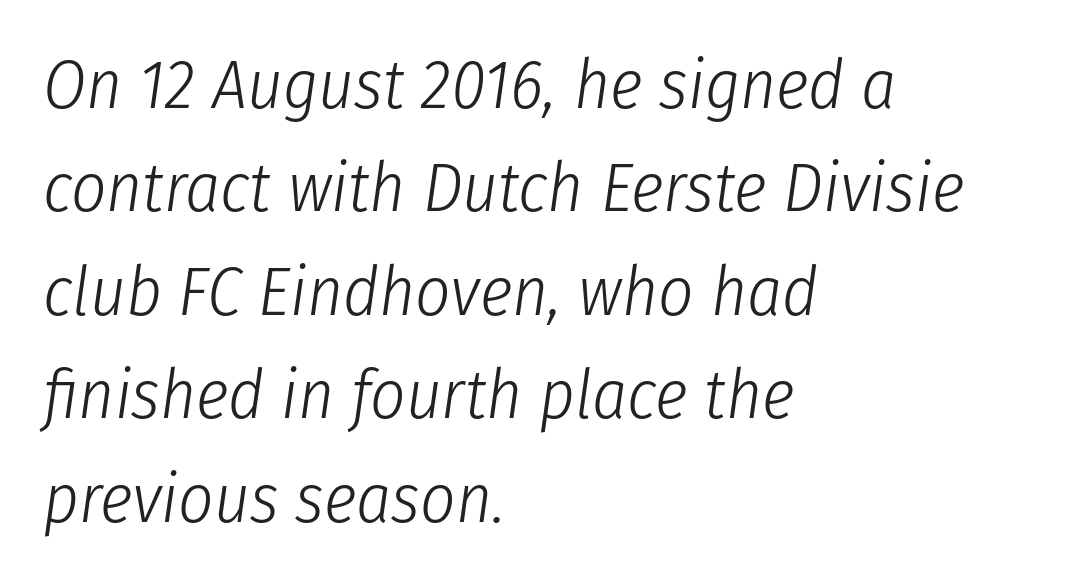
The image shows 69 px light, condensed type, italic (leaning right); set left-aligned, normal line spacing (1.5x), normal letter spacing, not underlined; low stroke contrast and a medium x-height.
